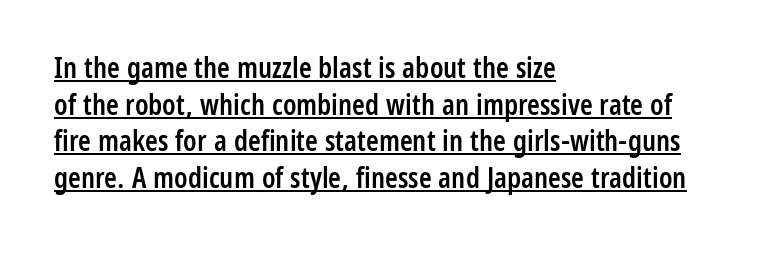
Character widths vary here, with narrow letters taking less room than wide ones. This sample uses a sans-serif face. The type is set solid horizontally, with unmodified tracking. Beneath each row of characters lies a ruled line. Regular leading. The setting favours the left margin, as ordinary paragraphs usually do.
